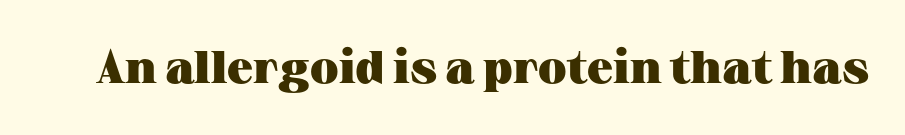
Q: Is the text bold? A: Yes.
Q: Is the text italic (slanted)? A: No, it is upright.
Q: Is the typeface a serif or a sans-serif typeface? A: Serif.
Q: Is the text underlined? A: No.
Q: Is the spacing between letters normal or unusually wide? A: Normal.
Q: Width (condensed, normal, or wide)? A: Wide.
Q: Stroke contrast? A: Medium.
Q: x-height? A: Medium.
Q: Monospaced? A: No.
